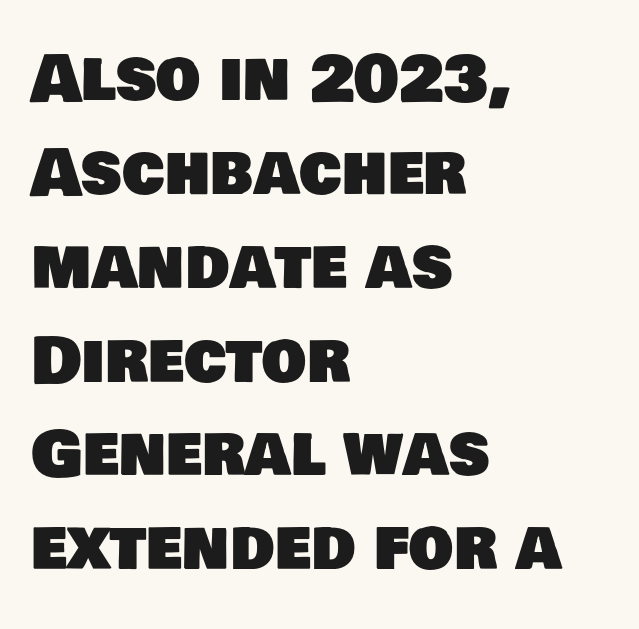
Q: Is the typeface a serif or a sans-serif typeface? A: Sans-serif.
Q: Is the text underlined? A: No.
Q: How is the paragraph aligned? A: Left-aligned.
Q: Is the spacing between letters normal or unusually wide? A: Normal.
Q: Is the spacing between lines tight, normal or loose? A: Normal.
Q: Width (condensed, normal, or wide)? A: Normal.
Q: Stroke contrast? A: Low.
Q: x-height? A: Large.
Q: Monospaced? A: No.
